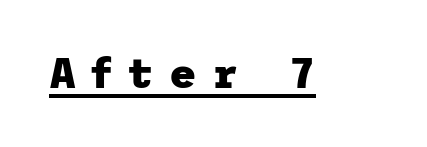
The image shows 42 px heavy sans-serif type, upright; set unusually wide letter spacing (+0.35 em), underlined; low stroke contrast and a medium x-height.
